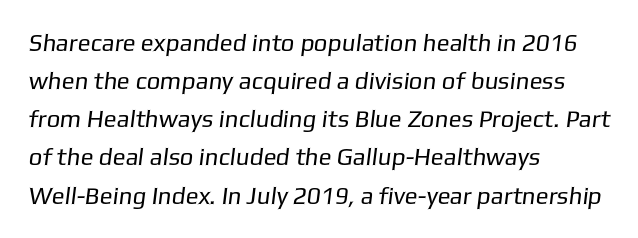
The space beneath each line is pristine and unruled. A normal amount of white space separates one row of letters from the next. Stem width sits at or under what a default text font uses. Alignment: flush left. Tracking here is standard; glyphs follow each other at the usual distance.
